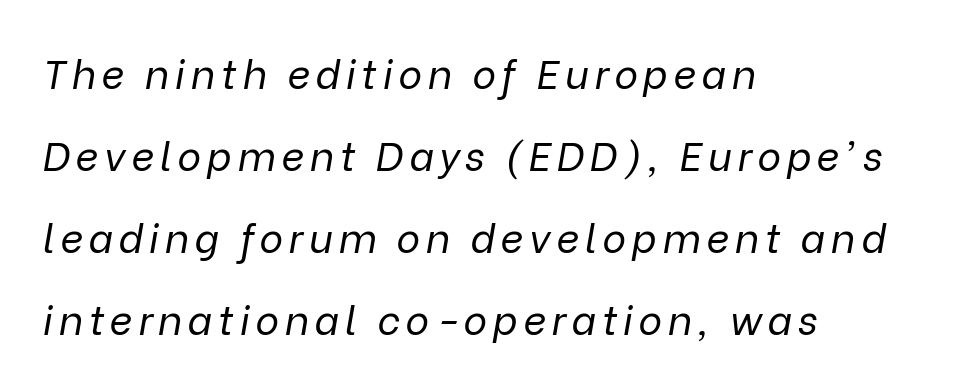
Q: Is the text bold? A: No.
Q: Is the text italic (slanted)? A: Yes, it leans right by about 9 degrees.
Q: Is the text underlined? A: No.
Q: How is the paragraph aligned? A: Left-aligned.
Q: Is the spacing between lines tight, normal or loose? A: Loose.
Q: Width (condensed, normal, or wide)? A: Normal.
Q: Stroke contrast? A: Low.
Q: x-height? A: Medium.
Q: Monospaced? A: No.
